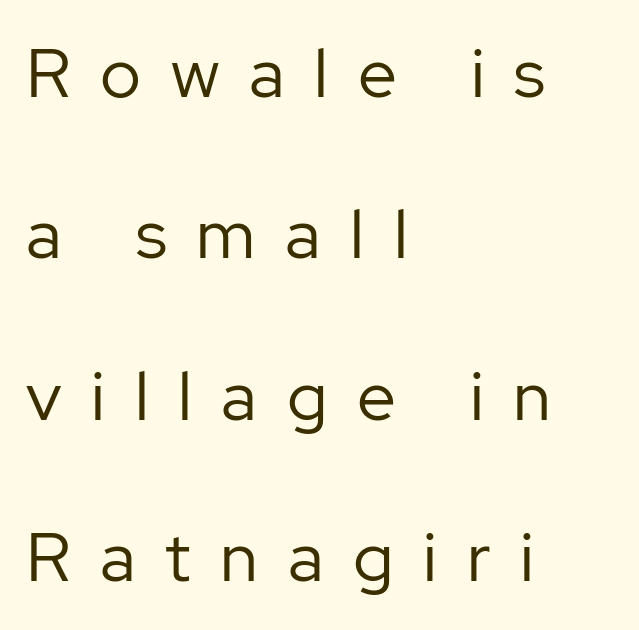
A light-to-regular cut is what we see here. Each letter keeps its own natural width here, so spacing adapts to shape. A bare baseline throughout the passage. This is roman type, the default non-slanted kind. This sample trades compactness for vertical openness between lines. Observe the wide spacing: letters keep a clear distance from each other.
